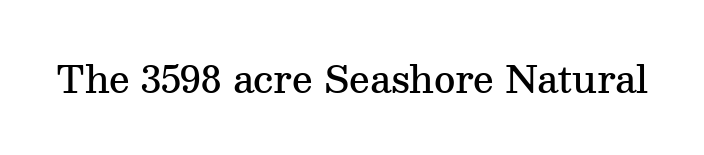
{"serif": "yes", "italic": "no", "bold": "semi", "weight": "semibold", "width": "normal", "stroke_contrast": "medium", "x_height": "medium", "monospaced": "no", "underline": "no", "letter_spacing": "normal", "letter_spacing_em": 0.0, "glyph_px": 37}
